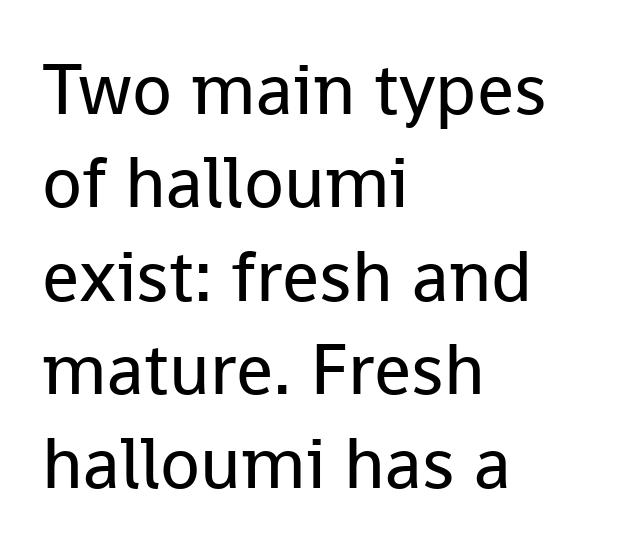
Q: Is the text bold? A: No.
Q: Is the text italic (slanted)? A: No, it is upright.
Q: Is the typeface a serif or a sans-serif typeface? A: Sans-serif.
Q: Is the text underlined? A: No.
Q: How is the paragraph aligned? A: Left-aligned.
Q: Is the spacing between letters normal or unusually wide? A: Normal.
Q: Is the spacing between lines tight, normal or loose? A: Normal.
Q: Width (condensed, normal, or wide)? A: Normal.
Q: Stroke contrast? A: Low.
Q: x-height? A: Medium.
Q: Monospaced? A: No.
